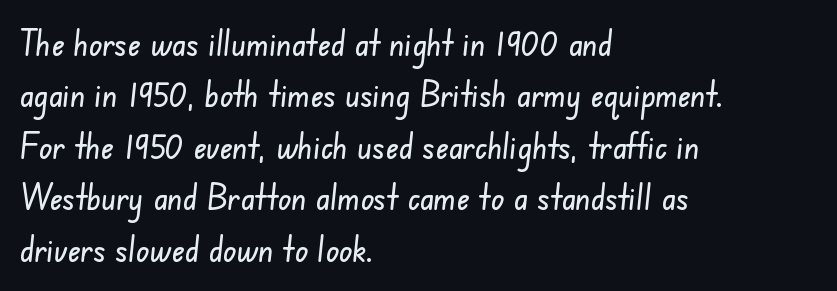
This sample has the flowing, uneven cadence of proportional lettering. The space between consecutive lines is moderate. Observe the absence of serifs on each vertical stroke in this sample. Notice how the passage keeps a crisp vertical edge on the left only. The letterforms sit shoulder to shoulder at normal distance. Descenders hang freely into open space.
